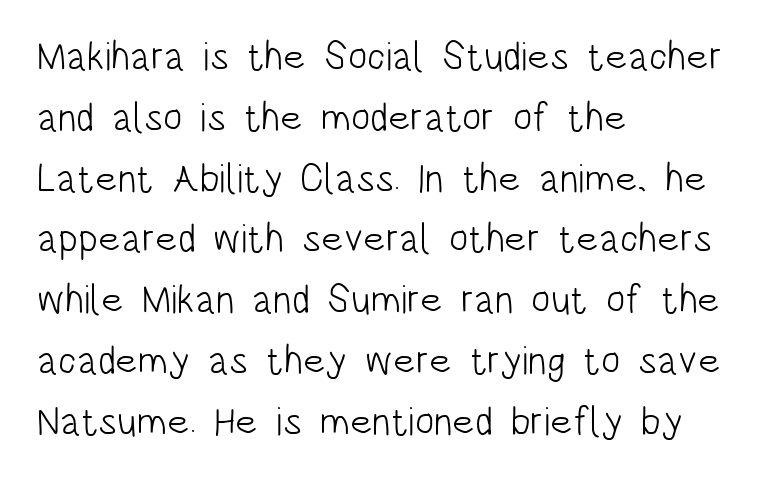
The image shows 40 px light, condensed sans-serif type, upright; set left-aligned, normal line spacing (1.52x), normal letter spacing, not underlined; low stroke contrast and a large x-height.
